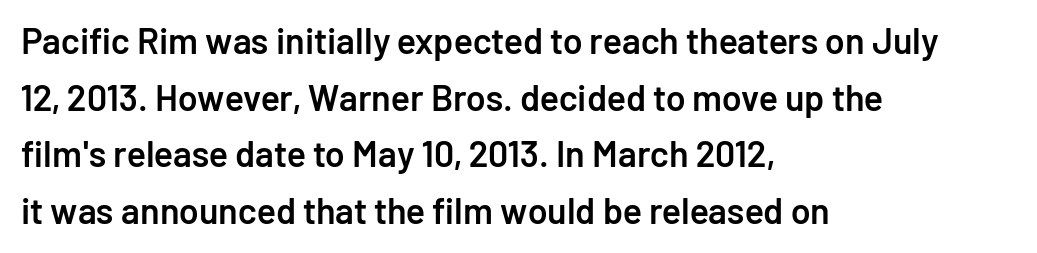
{"serif": "no", "italic": "no", "bold": "semi", "weight": "semibold", "width": "normal", "stroke_contrast": "low", "x_height": "medium", "monospaced": "no", "underline": "no", "align": "left", "line_spacing": "normal", "line_spacing_ratio": 1.57, "letter_spacing": "normal", "letter_spacing_em": 0.0, "glyph_px": 36}
